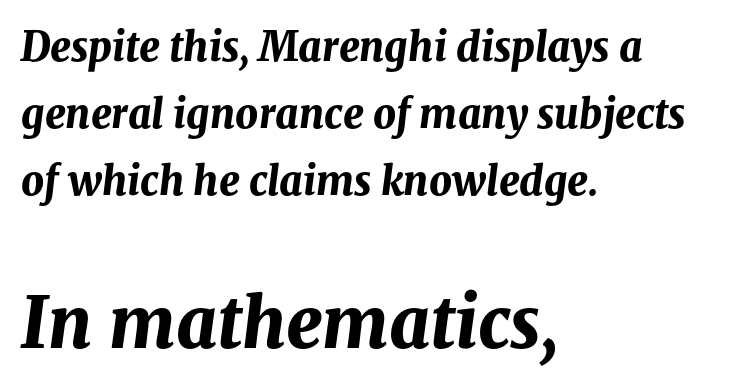
{"italic": "yes", "lean": "right", "slant_degrees": 8, "bold": "yes", "weight": "bold", "width": "normal", "stroke_contrast": "medium", "x_height": "medium", "monospaced": "no", "underline": "no", "align": "left", "line_spacing": "normal", "line_spacing_ratio": 1.68, "letter_spacing": "normal", "letter_spacing_em": 0.0, "larger_block": "second", "size_ratio": 1.75, "glyph_px": 70}
